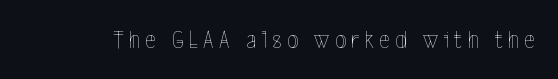
A typesetter would call this heavily tracked-out type. The lettering stays uniformly vertical, giving the passage a roman look. Each stroke keeps to a modest, everyday thickness or less. This rendering features lettering with no underline.
